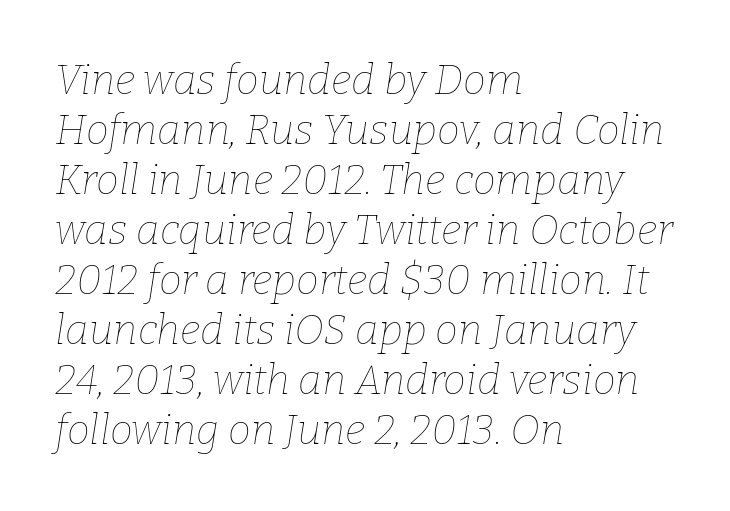
This sample uses plain, unmodified letter spacing. The glyphs are unaccompanied by any horizontal stroke below them. The paragraph has a hard left edge and a soft right edge. Spacing verdict: proportional, widths tailored to each character. Letters have the restrained weight of plain body copy at most. This is oblique type, the kind used for emphasis or titles.
